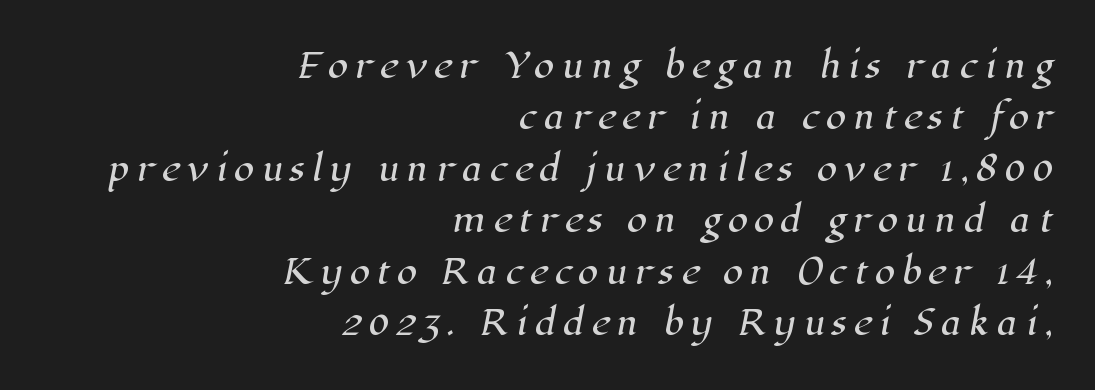
{"serif": "yes", "width": "normal", "stroke_contrast": "high", "x_height": "medium", "monospaced": "no", "underline": "no", "align": "right", "line_spacing": "normal", "line_spacing_ratio": 1.56, "letter_spacing": "wide", "letter_spacing_em": 0.2, "glyph_px": 33}
